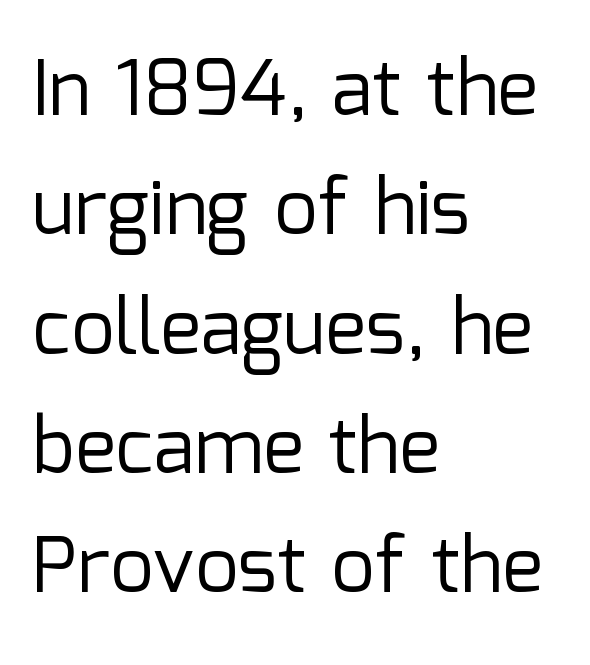
{"serif": "no", "italic": "no", "bold": "no", "weight": "regular", "width": "normal", "stroke_contrast": "low", "x_height": "medium", "monospaced": "no", "underline": "no", "align": "left", "line_spacing": "normal", "line_spacing_ratio": 1.55, "letter_spacing": "normal", "letter_spacing_em": 0.0, "glyph_px": 77}
